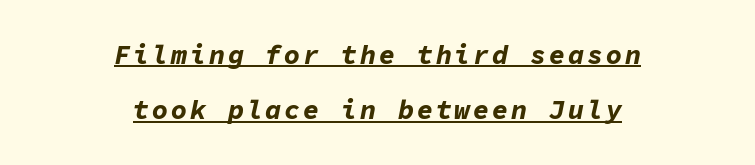
{"italic": "yes", "lean": "right", "slant_degrees": 11, "bold": "yes", "underline": "yes", "align": "center", "line_spacing": "loose", "line_spacing_ratio": 2.05, "glyph_px": 27}
